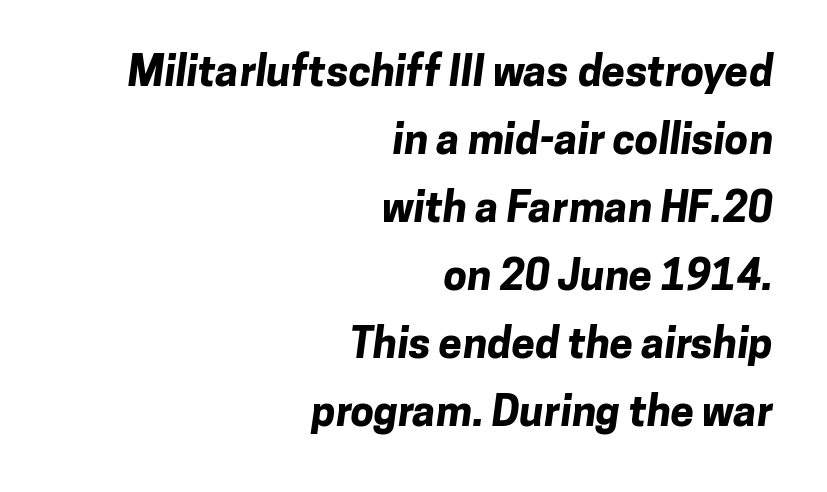
How are the letters spaced? Ordinarily, with no added tracking. Anything drawn beneath the words? Only blank space. Grotesque or geometric, the face here clearly has no serifs. Summary of weight: heavy, a full bold.
